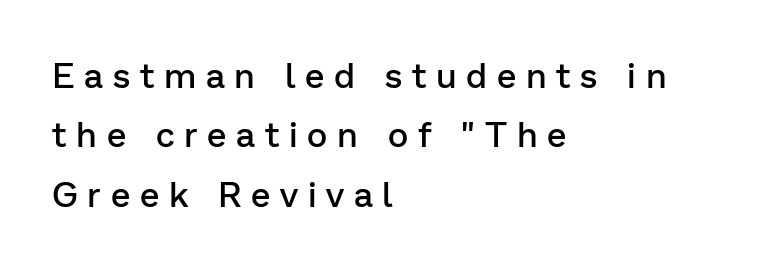
The image shows 35 px semibold sans-serif type, upright; set left-aligned, normal line spacing (1.7x), unusually wide letter spacing (+0.28 em), not underlined; low stroke contrast and a medium x-height.
